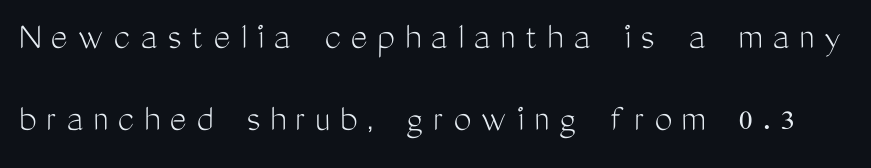
Check the space under the baseline: it is left empty. You could not count columns in this text — the font is proportionally spaced. Regarding leading, the lines here are spaced well apart. The weight would be labelled regular, book, light, or lighter still. The letters stand upright; this is a roman face.
